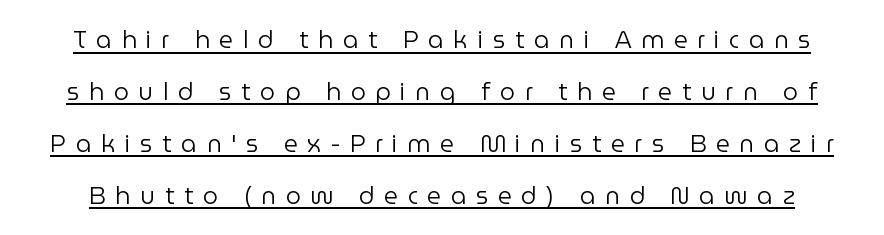
The typeface has the unassuming heft of standard copy or less. This is roman type, the default non-slanted kind. The tracking reads as deliberately expanded to a designer's eye. Interline gaps are noticeably wide in this sample. This rendering features underlined lettering.
